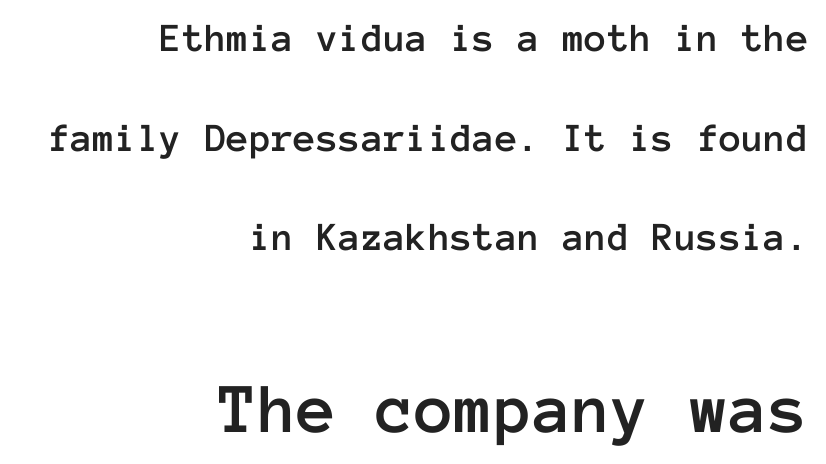
{"italic": "no", "width": "normal", "stroke_contrast": "low", "x_height": "medium", "monospaced": "yes", "underline": "no", "align": "right", "line_spacing": "loose", "line_spacing_ratio": 2.43, "letter_spacing": "normal", "letter_spacing_em": 0.0, "larger_block": "second", "size_ratio": 1.76, "glyph_px": 72}
